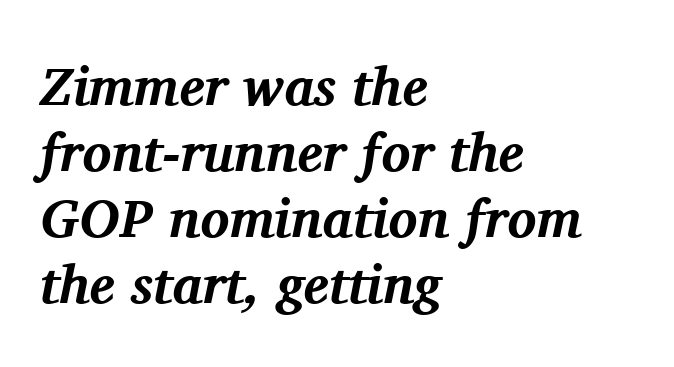
{"serif": "yes", "italic": "yes", "lean": "right", "slant_degrees": 11, "bold": "yes", "weight": "bold", "width": "normal", "stroke_contrast": "medium", "x_height": "medium", "monospaced": "no", "underline": "no", "align": "left", "line_spacing_ratio": 1.22, "letter_spacing": "normal", "letter_spacing_em": 0.0, "glyph_px": 54}
